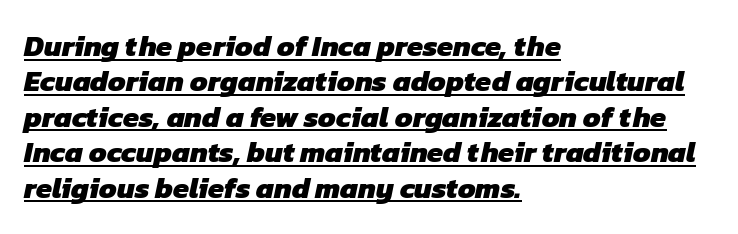
Q: Is the text bold? A: Yes.
Q: Is the typeface a serif or a sans-serif typeface? A: Sans-serif.
Q: Is the text underlined? A: Yes.
Q: How is the paragraph aligned? A: Left-aligned.
Q: Is the spacing between letters normal or unusually wide? A: Normal.
Q: Width (condensed, normal, or wide)? A: Normal.
Q: Stroke contrast? A: Low.
Q: x-height? A: Medium.
Q: Monospaced? A: No.
